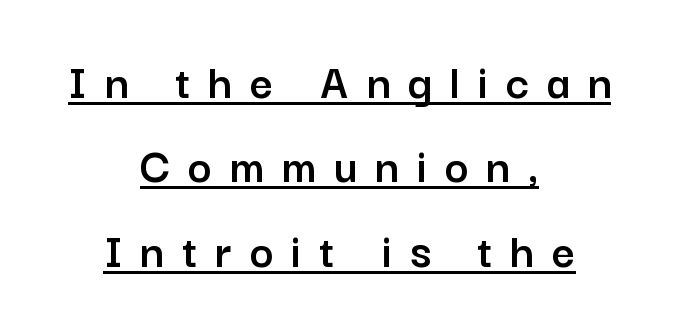
{"serif": "no", "italic": "no", "width": "normal", "stroke_contrast": "low", "x_height": "medium", "monospaced": "no", "underline": "yes", "align": "center", "line_spacing": "normal", "line_spacing_ratio": 1.69, "letter_spacing": "wide", "letter_spacing_em": 0.36, "glyph_px": 50}
